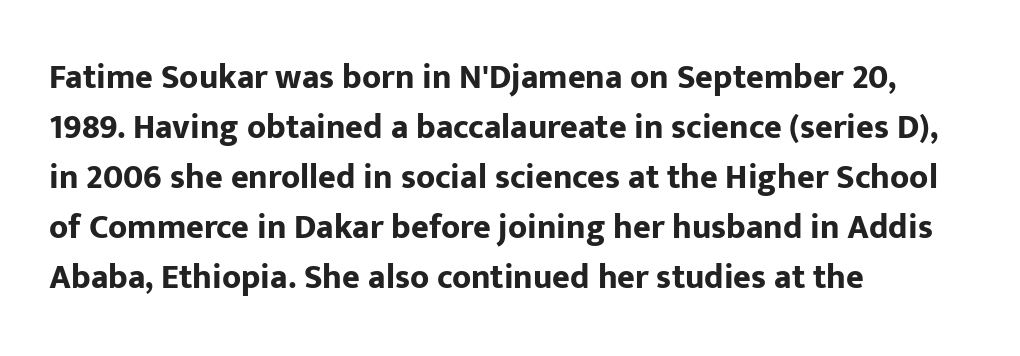
The image shows 34 px bold sans-serif type, upright; set left-aligned, normal line spacing (1.47x), normal letter spacing, not underlined; low stroke contrast and a medium x-height.
